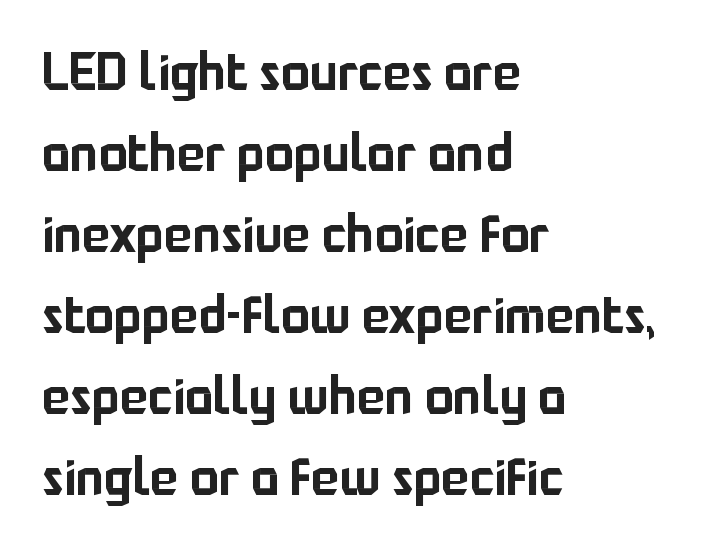
Q: Is the text italic (slanted)? A: No, it is upright.
Q: Is the typeface a serif or a sans-serif typeface? A: Sans-serif.
Q: Is the text underlined? A: No.
Q: How is the paragraph aligned? A: Left-aligned.
Q: Is the spacing between letters normal or unusually wide? A: Normal.
Q: Is the spacing between lines tight, normal or loose? A: Normal.
Q: Width (condensed, normal, or wide)? A: Normal.
Q: Stroke contrast? A: Low.
Q: x-height? A: Medium.
Q: Monospaced? A: No.
